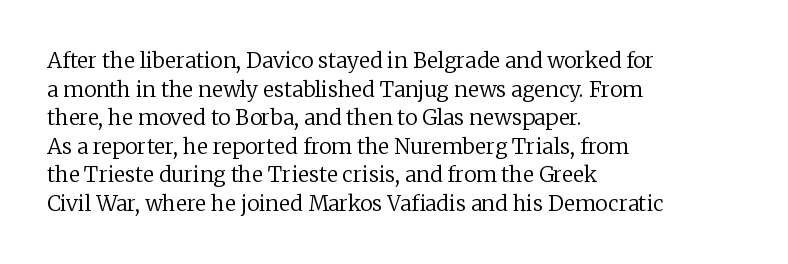
The image shows 21 px text type, upright; set left-aligned, normal line spacing (1.36x), normal letter spacing, not underlined.
